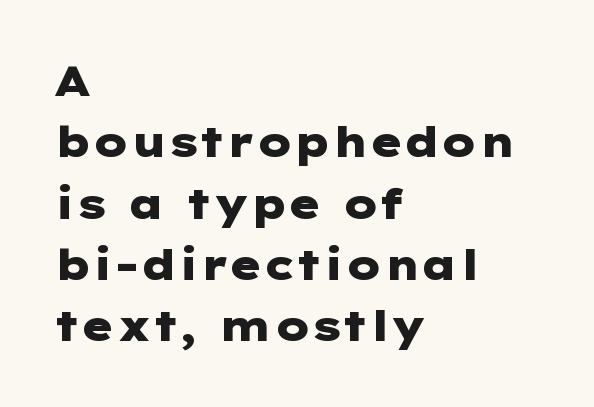
Q: Is the text bold? A: Yes.
Q: Is the text italic (slanted)? A: No, it is upright.
Q: Is the typeface a serif or a sans-serif typeface? A: Sans-serif.
Q: Is the text underlined? A: No.
Q: How is the paragraph aligned? A: Left-aligned.
Q: Is the spacing between letters normal or unusually wide? A: Normal.
Q: Is the spacing between lines tight, normal or loose? A: Normal.
Q: Width (condensed, normal, or wide)? A: Wide.
Q: Stroke contrast? A: Low.
Q: x-height? A: Medium.
